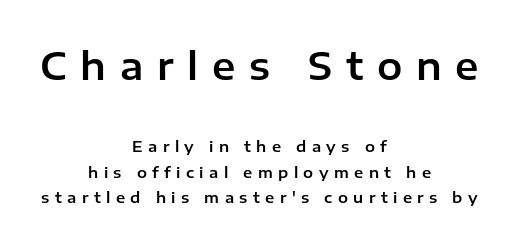
{"serif": "no", "italic": "no", "width": "normal", "stroke_contrast": "low", "x_height": "medium", "monospaced": "no", "underline": "no", "align": "center", "line_spacing_ratio": 1.72, "letter_spacing": "wide", "letter_spacing_em": 0.36, "larger_block": "first", "size_ratio": 2.53, "glyph_px": 38}
